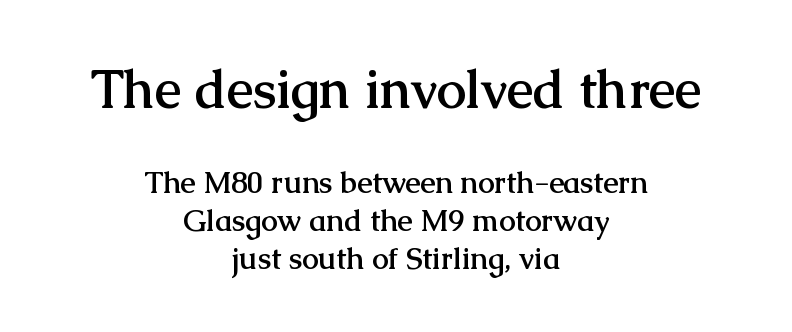
The image shows 53 px semibold serif type, upright; set centered, normal line spacing (1.26x), normal letter spacing, not underlined; the first (top) block is 1.77x larger; medium stroke contrast and a medium x-height.
